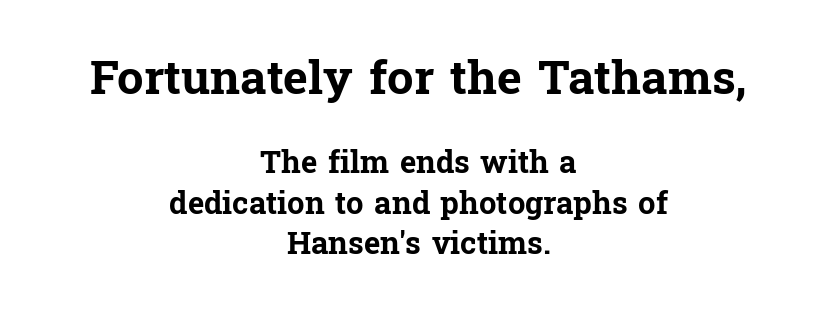
Proportional: the letters do not fall into vertical columns. Horizontal alignment here is central, giving a formal, balanced look. This sample uses a serif face. Normally led — the rows are evenly, conventionally spaced. Upright lettering throughout. The emphasis by scale lands on block number one, above.
